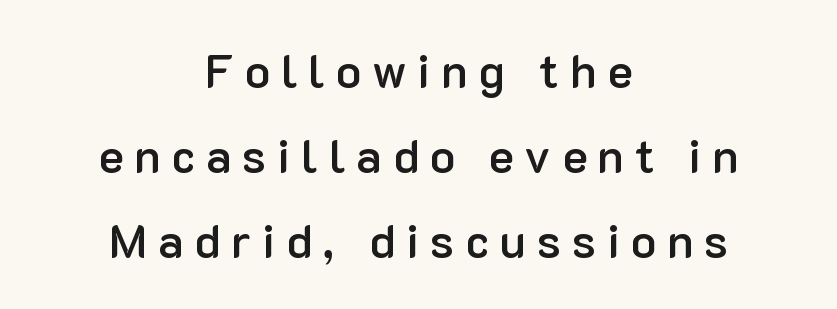
The image shows 47 px semibold sans-serif type, upright; set centered, line spacing 1.81x, unusually wide letter spacing (+0.23 em), not underlined; low stroke contrast and a medium x-height.
